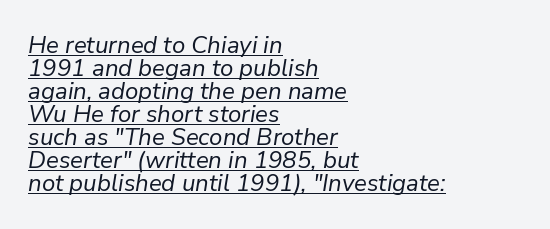
Q: Is the text bold? A: No.
Q: Is the text italic (slanted)? A: Yes, it leans right by about 9 degrees.
Q: Is the text underlined? A: Yes.
Q: How is the paragraph aligned? A: Left-aligned.
Q: Is the spacing between letters normal or unusually wide? A: Normal.
Q: Is the spacing between lines tight, normal or loose? A: Tight.
